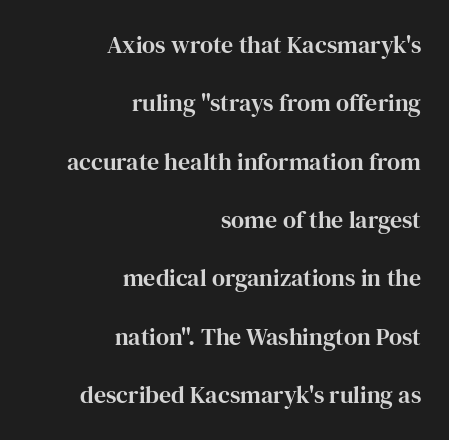
The image shows 24 px text type, upright; set right-aligned, loose line spacing (2.43x), normal letter spacing, not underlined.
